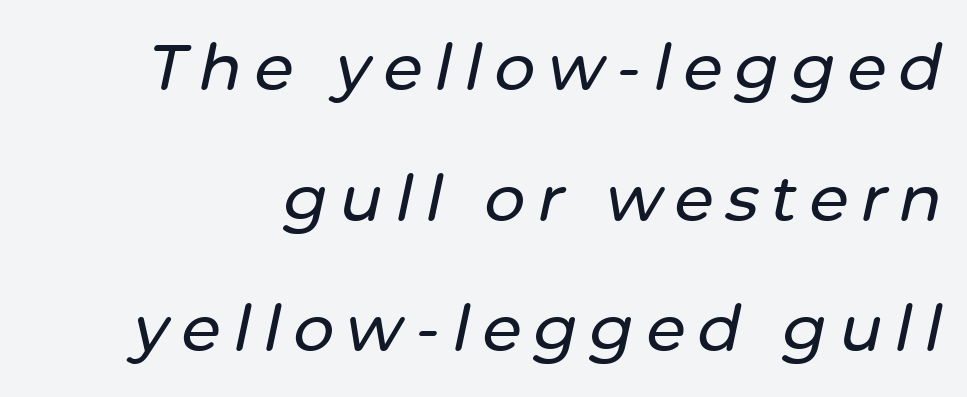
The image shows 64 px text type, italic (leaning right); set loose line spacing (2.04x), not underlined; low stroke contrast and a medium x-height.
